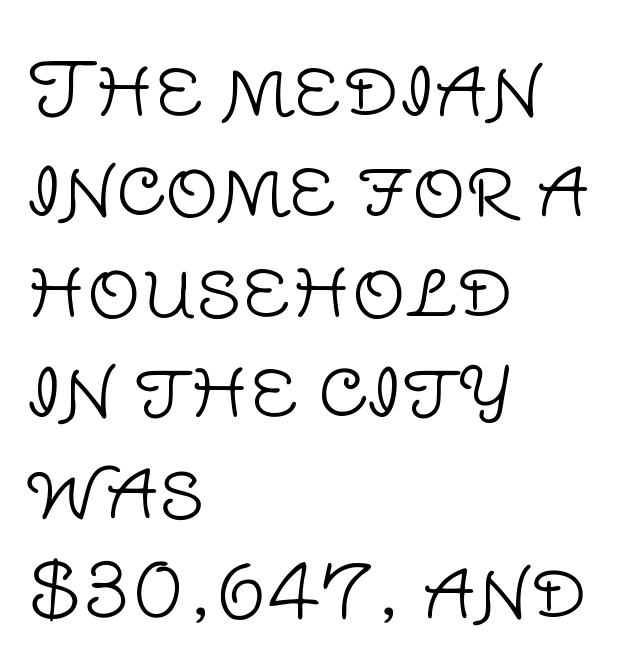
The image shows 75 px light sans-serif type; set left-aligned, normal line spacing (1.34x), normal letter spacing, not underlined; low stroke contrast and a large x-height.
